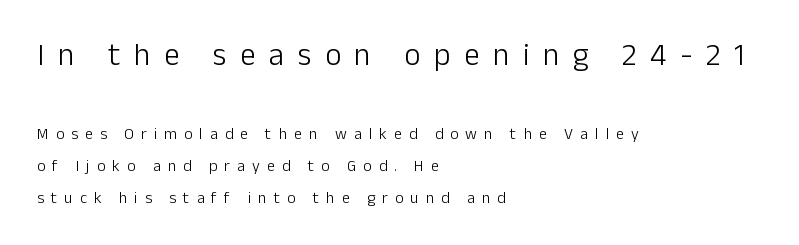
{"serif": "no", "italic": "no", "bold": "no", "weight": "light", "width": "normal", "stroke_contrast": "low", "x_height": "medium", "monospaced": "no", "underline": "no", "align": "left", "line_spacing": "loose", "line_spacing_ratio": 2.01, "letter_spacing": "wide", "letter_spacing_em": 0.44, "larger_block": "first", "size_ratio": 1.94, "glyph_px": 31}
